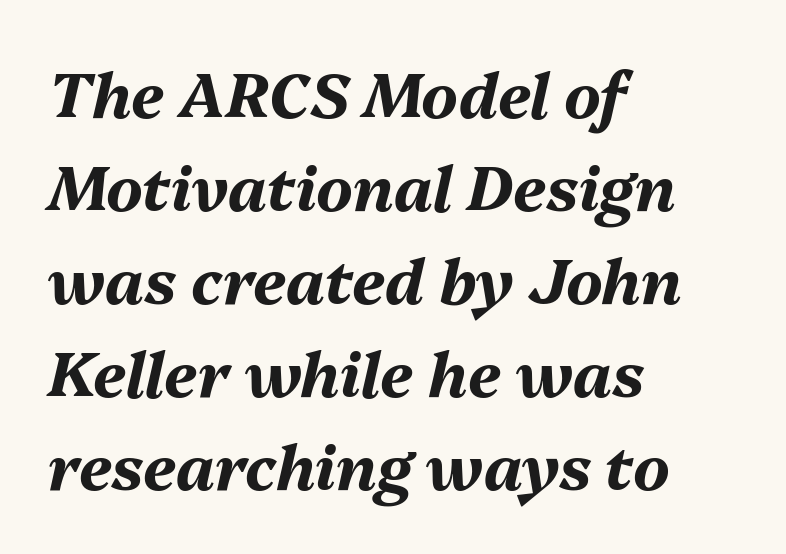
The image shows 62 px bold type, italic (leaning right); set left-aligned, normal line spacing (1.5x), normal letter spacing, not underlined; medium stroke contrast and a medium x-height.
